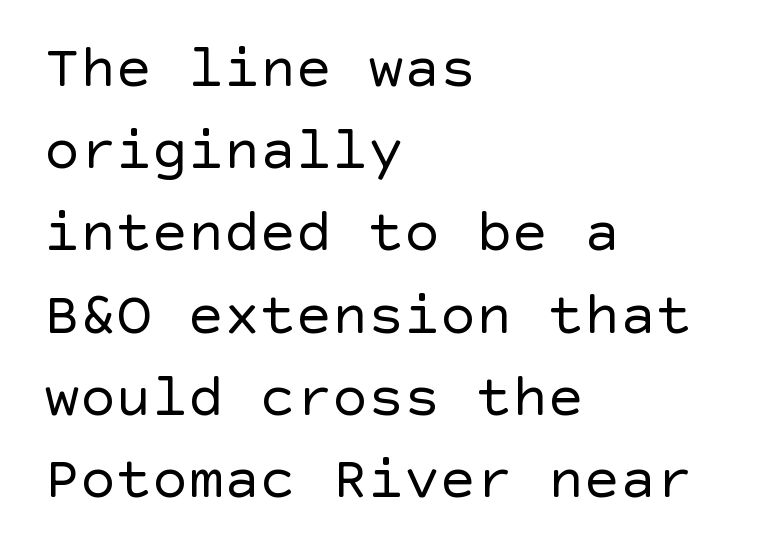
{"serif": "no", "italic": "no", "bold": "no", "weight": "regular", "width": "normal", "x_height": "large", "underline": "no", "align": "left", "line_spacing": "normal", "line_spacing_ratio": 1.37, "letter_spacing": "normal", "letter_spacing_em": 0.0, "glyph_px": 60}
